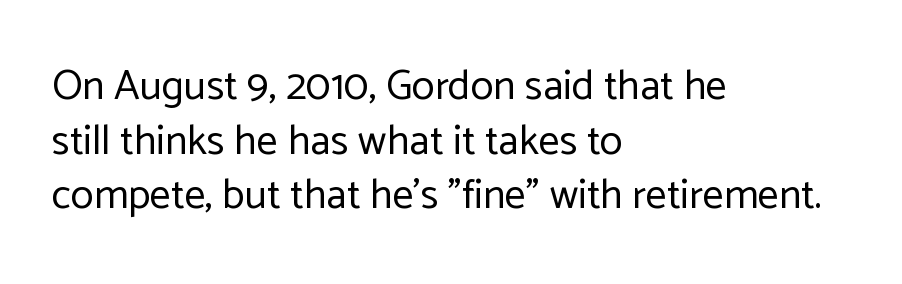
These lines stack with their left ends in a neat column. Is the stroke heavy? The answer is a plain regular-or-lighter. To sum up the face: it is a sans, with no serifs. A typesetter would call this proportional, since set widths differ per character.
